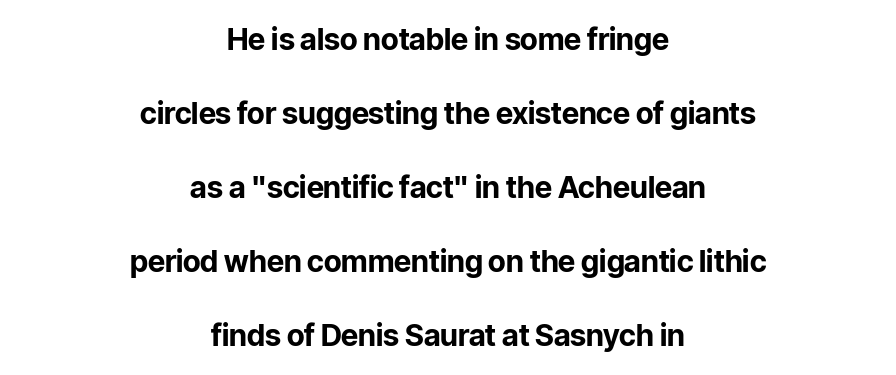
Observe the absence of serifs on each vertical stroke in this sample. Posture: straight, roman, zero tilt. Each word holds together tightly as a unit, with standard inter-letter gaps. The whitespace from short lines is split evenly between both sides. On the weight axis this lands at bold, roughly 700. Proportional: the letters do not fall into vertical columns.
